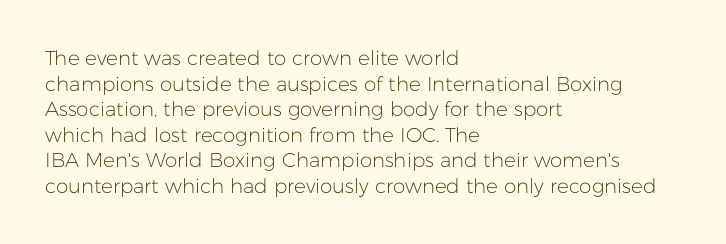
{"italic": "no", "bold": "no", "underline": "no", "align": "left", "line_spacing": "normal", "line_spacing_ratio": 1.28, "letter_spacing": "normal", "letter_spacing_em": 0.0, "glyph_px": 20}
